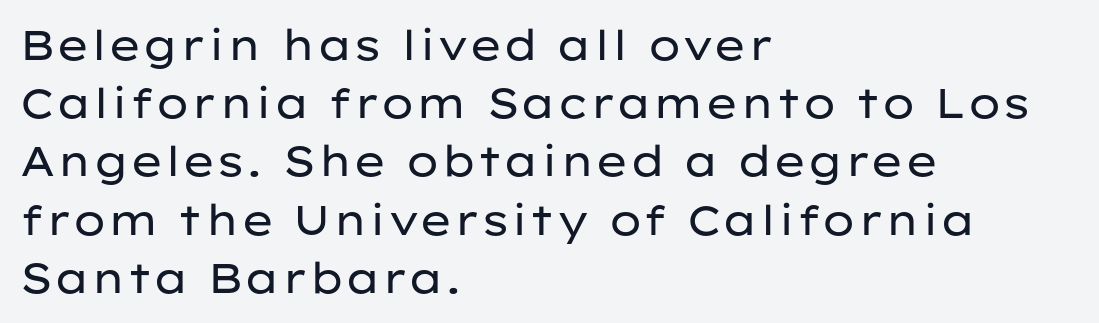
I'd call this a sans setting — the letters go barefoot. The letters advance in unequal steps, a hallmark of proportional type. Layout note: lines flush left. Baseline-to-baseline distance is the conventional proportion of letter height. The strokes are not fattened; the text isn't bold.
